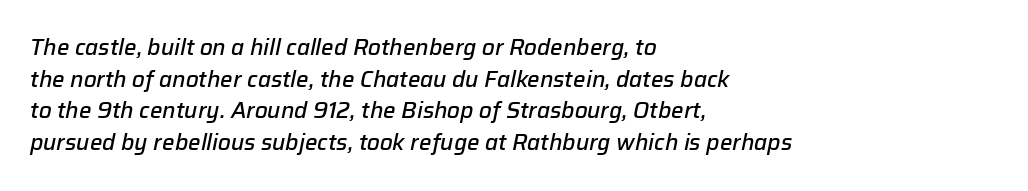
The image shows 22 px text type, italic (leaning right); set left-aligned, normal line spacing (1.44x), normal letter spacing, not underlined.
